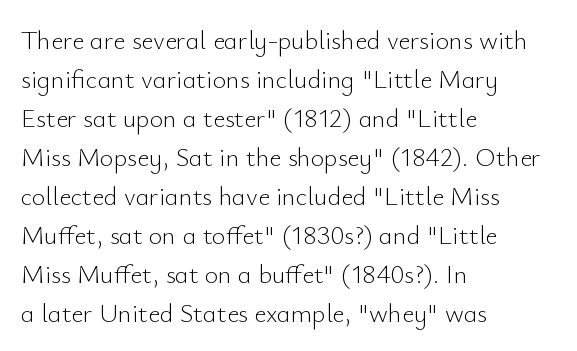
Q: Is the text bold? A: No.
Q: Is the text italic (slanted)? A: No, it is upright.
Q: Is the text underlined? A: No.
Q: How is the paragraph aligned? A: Left-aligned.
Q: Is the spacing between letters normal or unusually wide? A: Normal.
Q: Is the spacing between lines tight, normal or loose? A: Normal.
